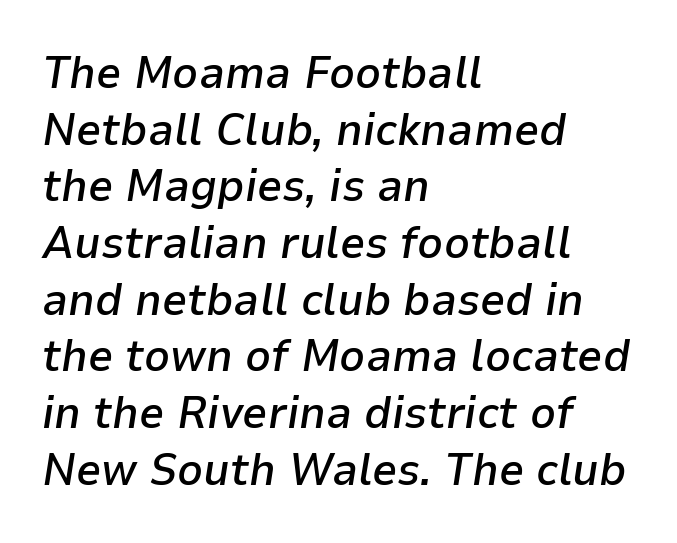
The block of text has a typical density, with ordinary space between rows. A fair bit of extra ink — the face is semibold, not bold. A clean baseline with only descenders dipping below it. The gaps between neighbouring characters are ordinary and unremarkable. Where is the straight margin? On the left.
